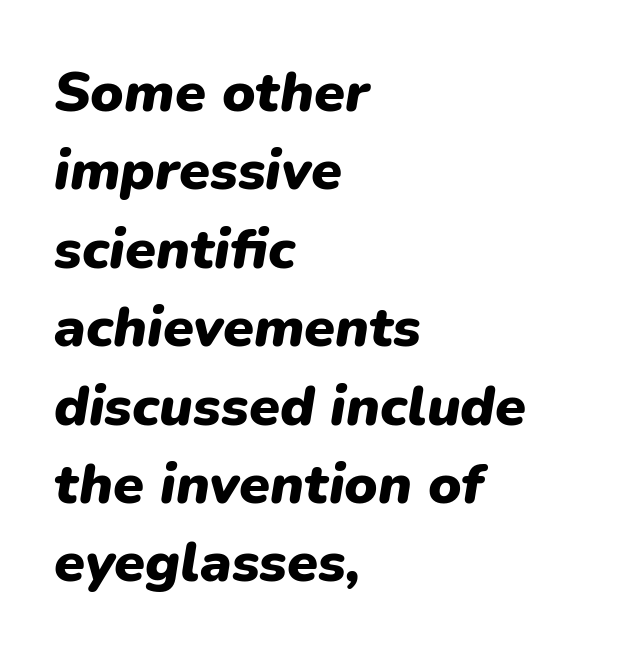
{"italic": "yes", "lean": "right", "slant_degrees": 9, "bold": "yes", "weight": "heavy", "width": "normal", "stroke_contrast": "low", "x_height": "medium", "monospaced": "no", "underline": "no", "align": "left", "line_spacing": "normal", "line_spacing_ratio": 1.4, "letter_spacing": "normal", "letter_spacing_em": 0.0, "glyph_px": 56}
